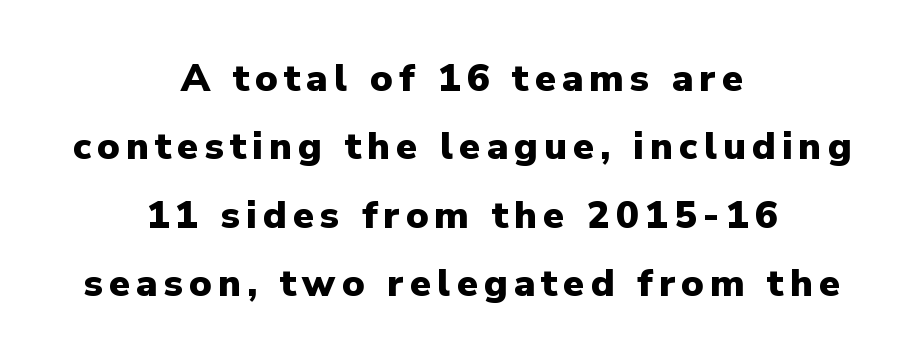
The image shows 38 px heavy sans-serif type, upright; set centered, line spacing 1.8x, not underlined; low stroke contrast and a medium x-height.
